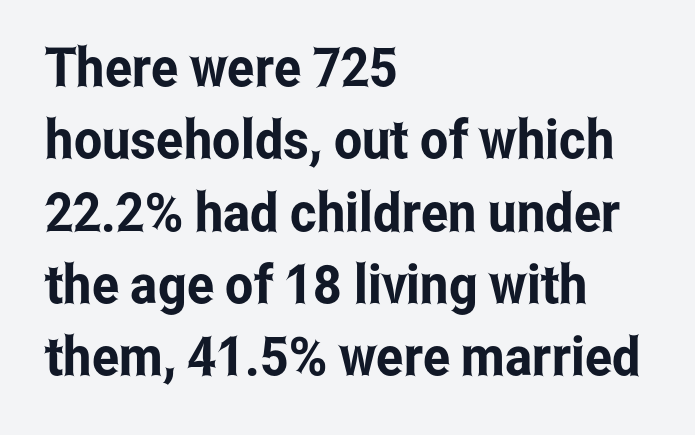
{"serif": "no", "italic": "no", "width": "condensed", "stroke_contrast": "low", "x_height": "medium", "monospaced": "no", "underline": "no", "align": "left", "line_spacing": "normal", "line_spacing_ratio": 1.34, "letter_spacing": "normal", "letter_spacing_em": 0.0, "glyph_px": 54}
